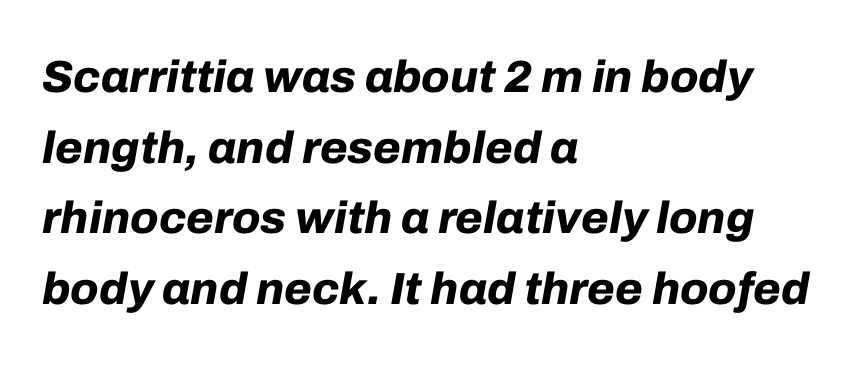
{"italic": "yes", "lean": "right", "slant_degrees": 10, "bold": "yes", "weight": "bold", "width": "normal", "stroke_contrast": "low", "x_height": "medium", "monospaced": "no", "underline": "no", "align": "left", "line_spacing": "normal", "line_spacing_ratio": 1.57, "letter_spacing": "normal", "letter_spacing_em": 0.0, "glyph_px": 45}
